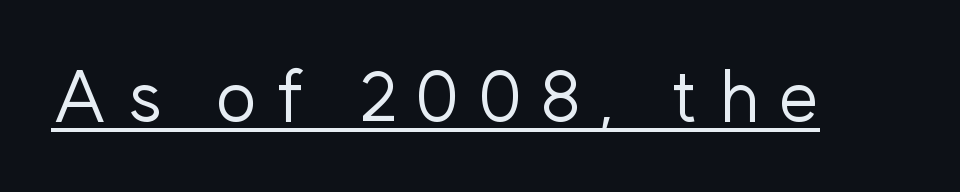
Characters follow at a spacing far wider than the type designer built in. Think standard paragraph weight, or any step lighter than that. Students, observe the line beneath the letters — that is underlining. This is roman type, the default non-slanted kind. Spacing verdict: proportional, widths tailored to each character. Unlike a traditional serif, this face leaves its strokes unadorned.
